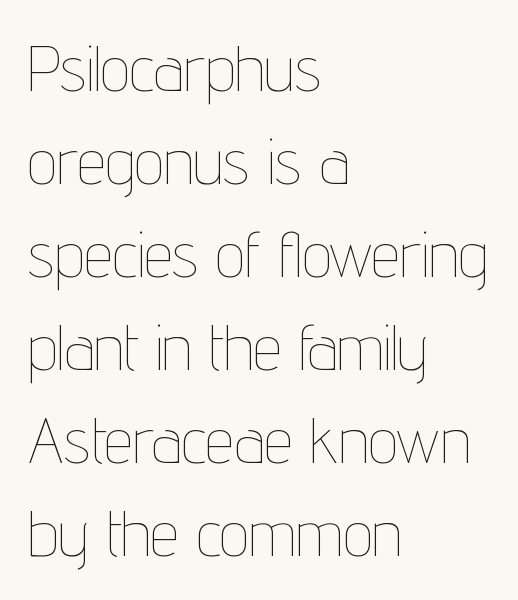
Ink coverage per letter is moderate at most. Is this a fixed-width face? No — the glyphs have proportional, varying widths. The passage shown is not underscored anywhere. Line spacing here is normal. Left-aligned paragraph, ragged on the right.
